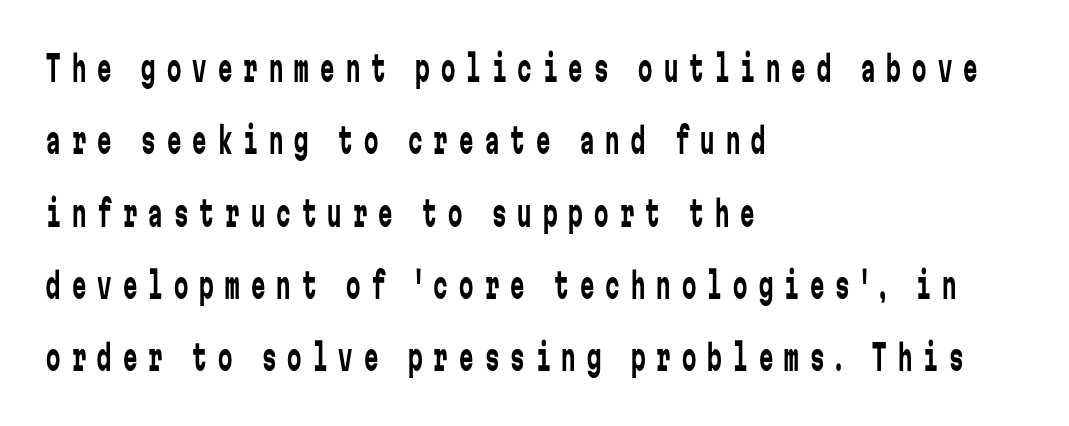
The image shows 36 px regular-weight, condensed sans-serif type, upright, monospaced; set left-aligned, loose line spacing (2.01x), unusually wide letter spacing (+0.31 em), not underlined; low stroke contrast and a medium x-height.
